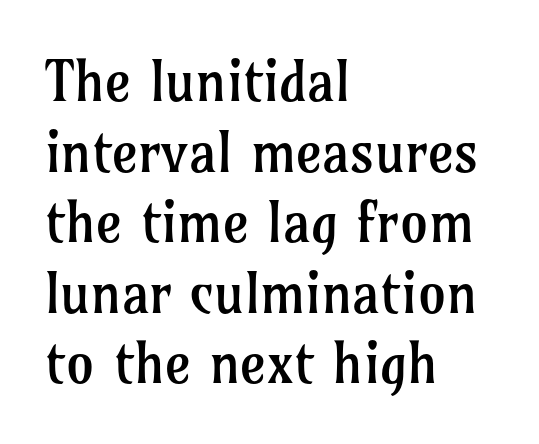
Q: Is the text bold? A: No.
Q: Is the text italic (slanted)? A: No, it is upright.
Q: Is the typeface a serif or a sans-serif typeface? A: Serif.
Q: Is the text underlined? A: No.
Q: How is the paragraph aligned? A: Left-aligned.
Q: Is the spacing between letters normal or unusually wide? A: Normal.
Q: Is the spacing between lines tight, normal or loose? A: Normal.
Q: Width (condensed, normal, or wide)? A: Normal.
Q: Stroke contrast? A: Low.
Q: x-height? A: Medium.
Q: Monospaced? A: No.
